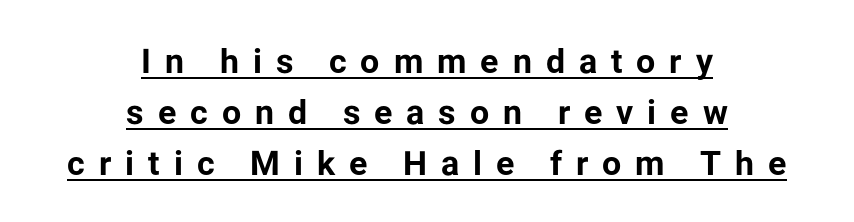
{"serif": "no", "italic": "no", "bold": "yes", "weight": "bold", "width": "normal", "stroke_contrast": "low", "x_height": "medium", "monospaced": "no", "underline": "yes", "align": "center", "line_spacing": "normal", "line_spacing_ratio": 1.5, "letter_spacing": "wide", "letter_spacing_em": 0.41, "glyph_px": 34}
